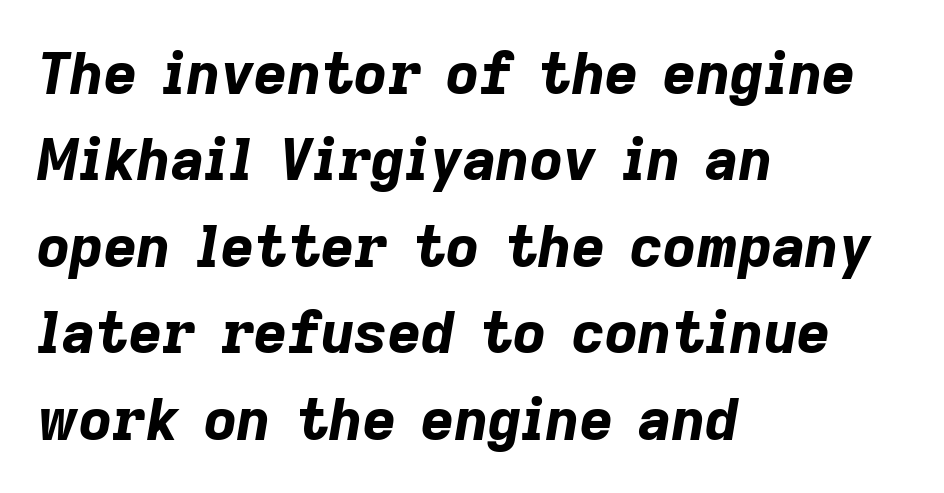
{"italic": "yes", "lean": "right", "slant_degrees": 9, "bold": "yes", "weight": "bold", "width": "normal", "stroke_contrast": "low", "x_height": "medium", "monospaced": "no", "underline": "no", "align": "left", "line_spacing": "normal", "line_spacing_ratio": 1.49, "letter_spacing": "normal", "letter_spacing_em": 0.0, "glyph_px": 58}
